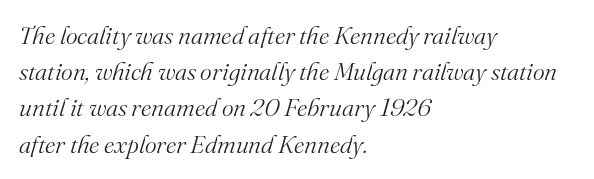
The image shows 25 px text type, italic (leaning right); set left-aligned, normal line spacing (1.45x), normal letter spacing, not underlined.
